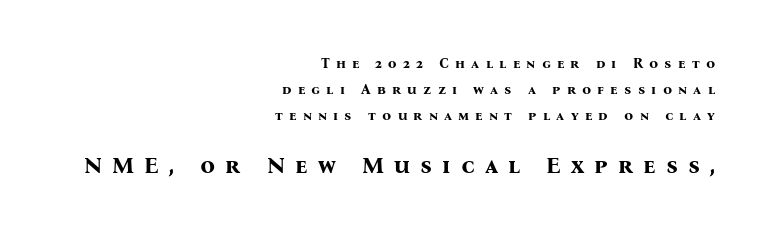
Q: Is the text bold? A: Yes.
Q: Is the text italic (slanted)? A: No, it is upright.
Q: Is the text underlined? A: No.
Q: How is the paragraph aligned? A: Right-aligned.
Q: Is the spacing between letters normal or unusually wide? A: Unusually wide.
Q: Which block of text is set in a larger size, the first (top) or the second (bottom)? A: The second (bottom) one.
